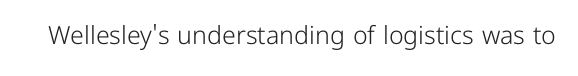
The image shows 25 px text type, upright; set normal letter spacing, not underlined.
